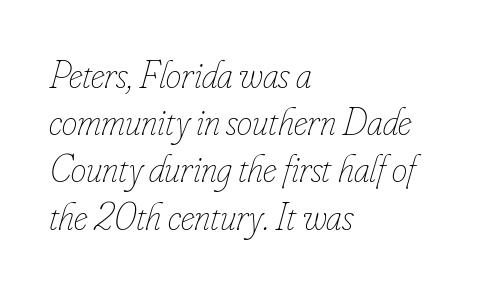
Q: Is the text bold? A: No.
Q: Is the text italic (slanted)? A: Yes, it leans right by about 16 degrees.
Q: Is the text underlined? A: No.
Q: How is the paragraph aligned? A: Left-aligned.
Q: Is the spacing between letters normal or unusually wide? A: Normal.
Q: Width (condensed, normal, or wide)? A: Condensed.
Q: Stroke contrast? A: Low.
Q: x-height? A: Small.
Q: Monospaced? A: No.
